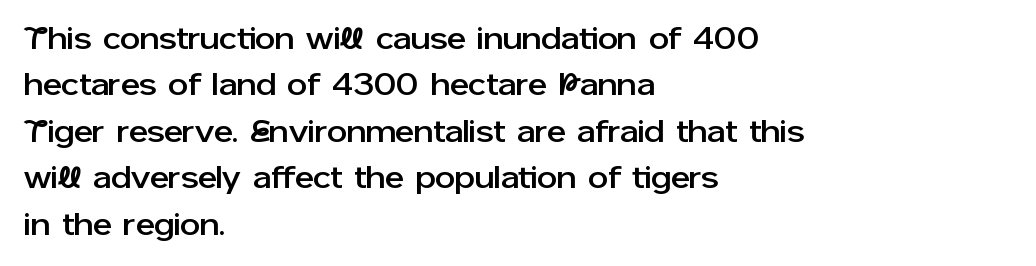
{"serif": "no", "italic": "no", "width": "normal", "stroke_contrast": "low", "x_height": "medium", "monospaced": "no", "underline": "no", "align": "left", "line_spacing": "normal", "line_spacing_ratio": 1.45, "letter_spacing": "normal", "letter_spacing_em": 0.0, "glyph_px": 32}
